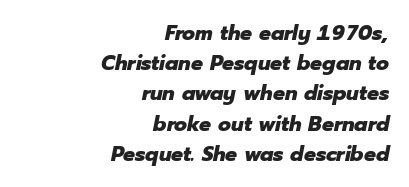
The image shows 21 px bold type, italic (leaning right); set right-aligned, normal line spacing (1.44x), normal letter spacing, not underlined.
